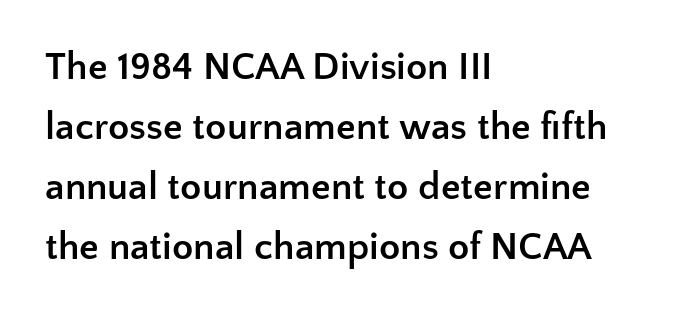
Bold? Absolutely — the strokes are thick and heavy. You could not count columns in this text — the font is proportionally spaced. The text was rendered using a sans face with plain stroke endings. Leftover space on each line is placed entirely after the last word. If you measured baseline to baseline, you'd find a middling distance. A typesetter would call this zero additional tracking.
